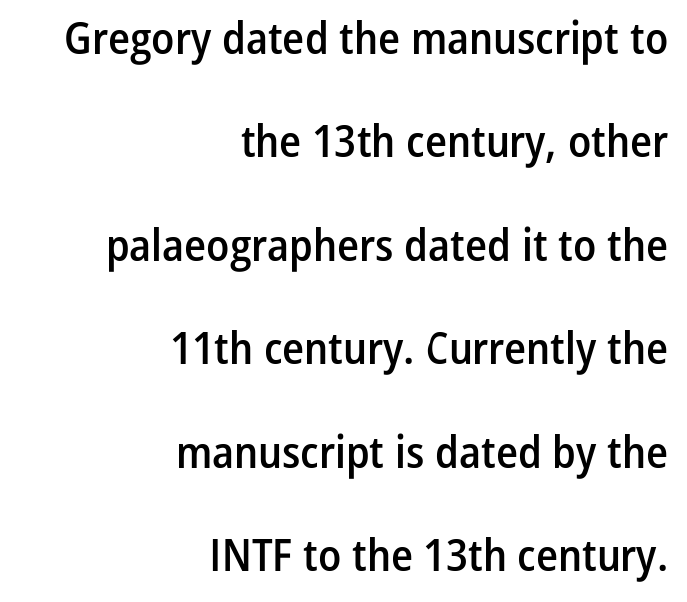
What kind of face is this? One without serifs — a sans. No word sits above an underline. A bit beefed up — I'd call it semibold rather than bold. The passage shown has conventional tracking throughout.
